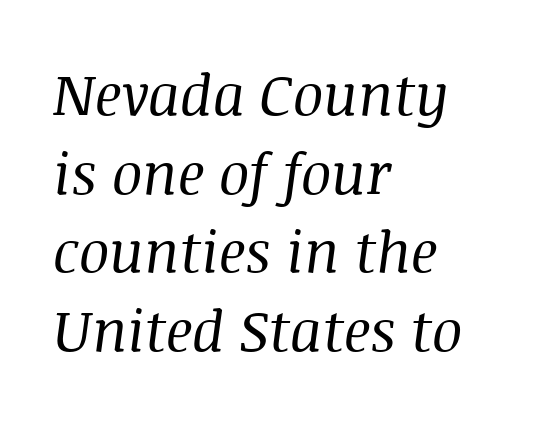
{"serif": "yes", "italic": "yes", "lean": "right", "slant_degrees": 8, "bold": "no", "weight": "regular", "width": "normal", "stroke_contrast": "medium", "x_height": "large", "monospaced": "no", "underline": "no", "align": "left", "line_spacing": "normal", "line_spacing_ratio": 1.38, "letter_spacing": "normal", "letter_spacing_em": 0.0, "glyph_px": 57}
